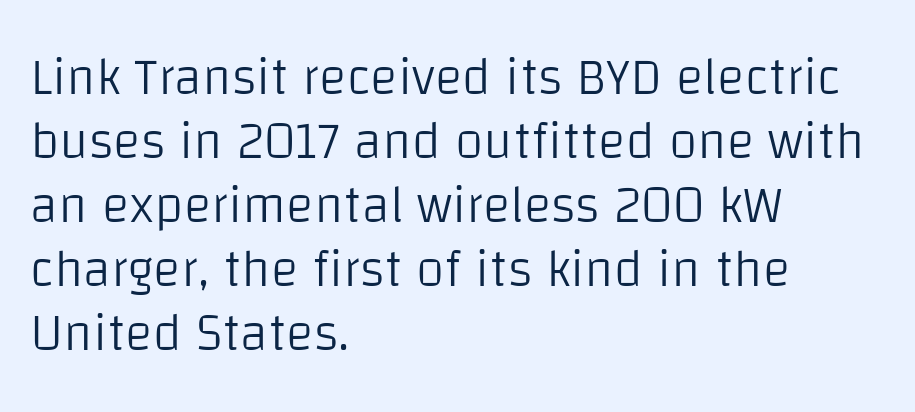
{"serif": "no", "italic": "no", "bold": "no", "weight": "light", "width": "normal", "stroke_contrast": "low", "x_height": "large", "monospaced": "no", "underline": "no", "align": "left", "line_spacing_ratio": 1.23, "letter_spacing": "normal", "letter_spacing_em": 0.0, "glyph_px": 52}
